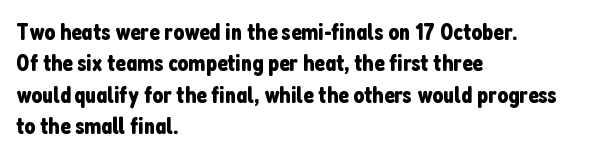
Q: Is the text italic (slanted)? A: No, it is upright.
Q: Is the text underlined? A: No.
Q: How is the paragraph aligned? A: Left-aligned.
Q: Is the spacing between letters normal or unusually wide? A: Normal.
Q: Is the spacing between lines tight, normal or loose? A: Normal.
